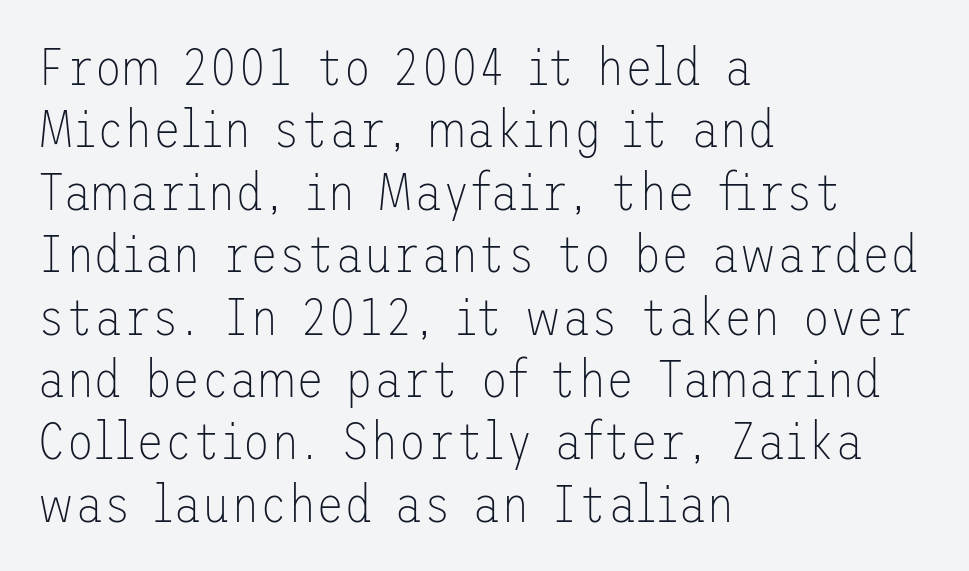
The image shows 52 px thin sans-serif type, upright; set left-aligned, line spacing 1.2x, normal letter spacing, not underlined; low stroke contrast and a medium x-height.
